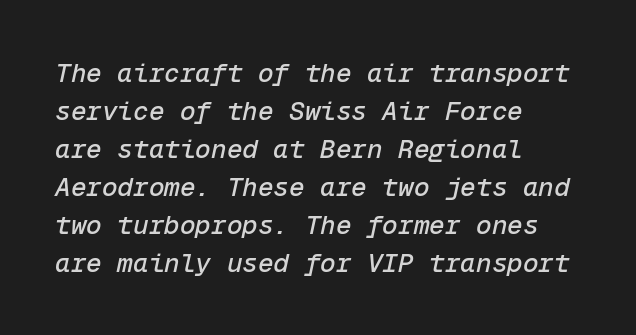
{"italic": "yes", "lean": "right", "slant_degrees": 12, "underline": "no", "align": "left", "line_spacing": "normal", "line_spacing_ratio": 1.46, "letter_spacing": "normal", "letter_spacing_em": 0.0, "glyph_px": 26}
